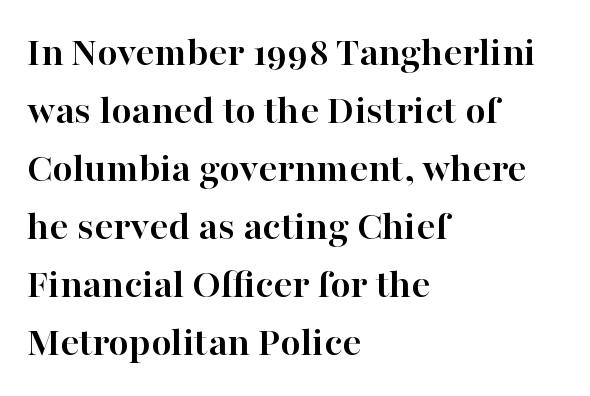
To sum up the face: it has serifs. Emphasis by weight is at full strength: bold. Ascenders rise straight up at ninety degrees. Do the characters align in a grid? No, the font is proportional.
